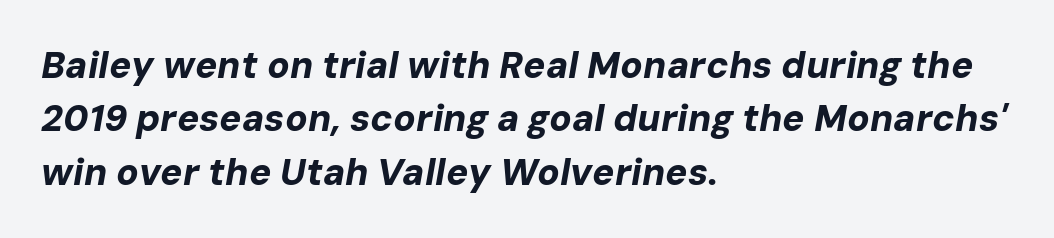
Nobody drew a line under any word here. Every character sits at an angle, as italics do. Left-aligned paragraph, ragged on the right. The letterforms sit shoulder to shoulder at normal distance. The rendering uses a moderate line-height, typical for paragraphs.
